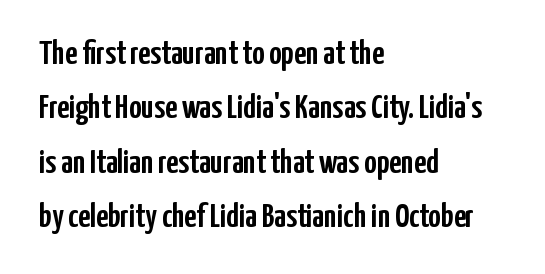
Is the letter spacing exaggerated? No — it looks like the ordinary default. Type without underlining. Is there much room between lines? A standard amount, neither cramped nor airy. Every row of glyphs begins at an identical x-position on the left. Serifs: no, the terminals of the letterforms are clean. The passage shown is typed in a proportional face where columns would drift.
